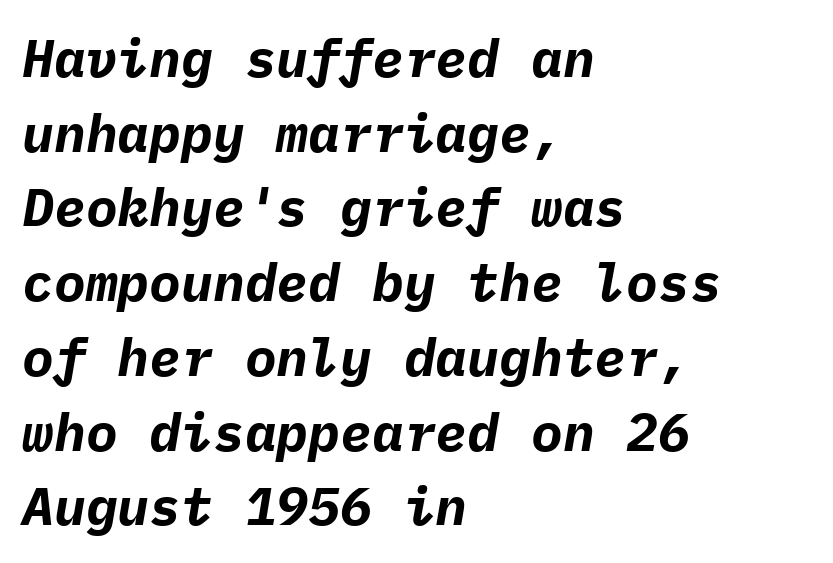
{"italic": "yes", "lean": "right", "slant_degrees": 9, "bold": "yes", "weight": "bold", "width": "normal", "stroke_contrast": "low", "x_height": "medium", "monospaced": "yes", "underline": "no", "align": "left", "line_spacing": "normal", "line_spacing_ratio": 1.41, "letter_spacing": "normal", "letter_spacing_em": 0.0, "glyph_px": 53}
